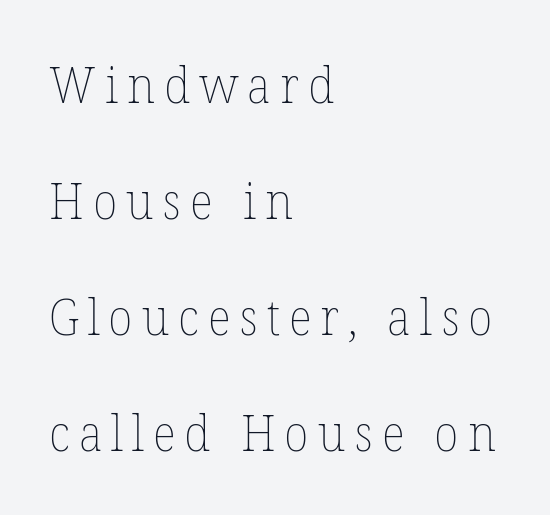
Q: Is the text bold? A: No.
Q: Is the text italic (slanted)? A: No, it is upright.
Q: Is the text underlined? A: No.
Q: How is the paragraph aligned? A: Left-aligned.
Q: Is the spacing between lines tight, normal or loose? A: Loose.
Q: Width (condensed, normal, or wide)? A: Normal.
Q: Stroke contrast? A: Low.
Q: x-height? A: Medium.
Q: Monospaced? A: No.
